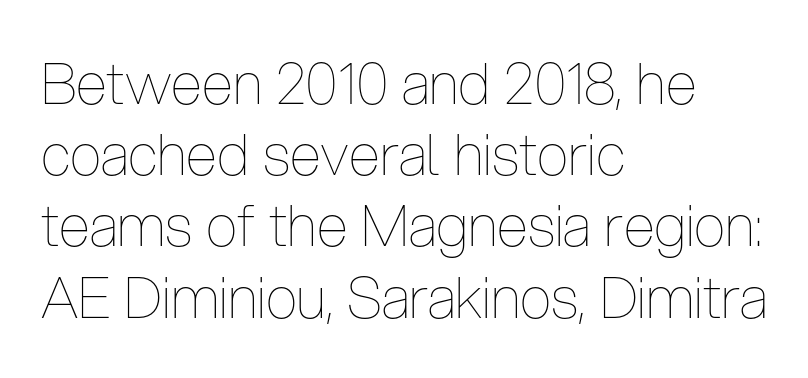
Upright lettering throughout. These glyphs show unthickened strokes, regular width or finer. Nobody touched the tracking dial on this one. The passage shown is not underscored anywhere.
